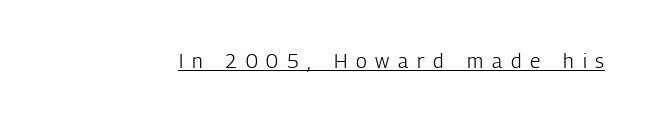
Q: Is the text bold? A: No.
Q: Is the text italic (slanted)? A: No, it is upright.
Q: Is the text underlined? A: Yes.
Q: Is the spacing between letters normal or unusually wide? A: Unusually wide.
